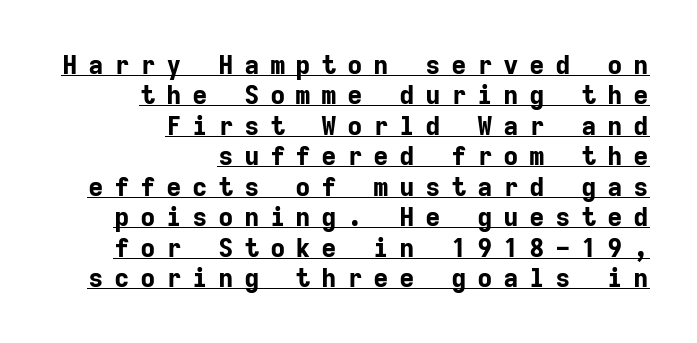
The image shows 26 px bold type, upright; set right-aligned, line spacing 1.17x, unusually wide letter spacing (+0.4 em), underlined.
